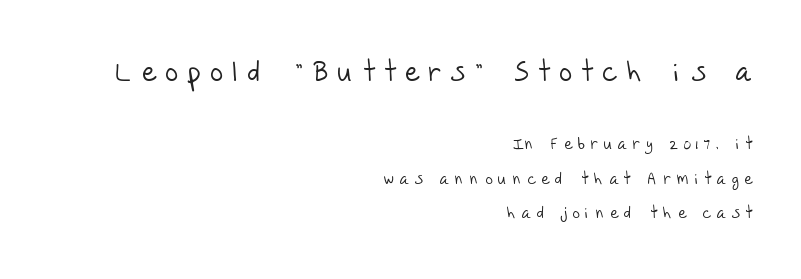
Character widths vary here, with narrow letters taking less room than wide ones. These lines stack with their right ends in a neat column. The initial chunk of copy outweighs the following chunk in type size. Classification — sans serif. Caption: expanded tracking, letters set apart. The baseline area is clear.
